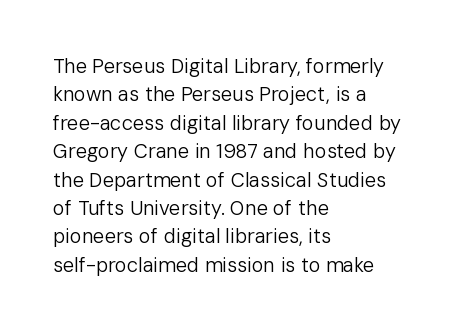
Glyph-to-glyph distance matches everyday printed text. One glance says typical: line gaps are just what's usual. A bare baseline throughout the passage. Does the lettering tilt? It doesn't — this is upright.
